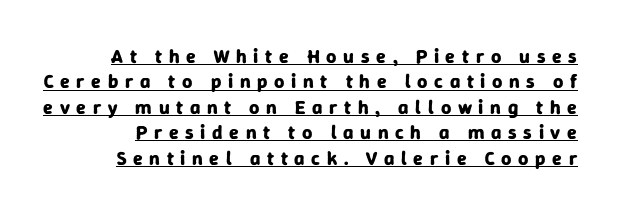
{"italic": "no", "bold": "yes", "underline": "yes", "line_spacing": "normal", "line_spacing_ratio": 1.27, "letter_spacing": "wide", "letter_spacing_em": 0.33, "glyph_px": 20}
